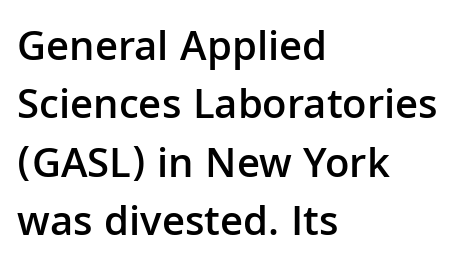
Q: Is the text bold? A: Semi-bold.
Q: Is the text italic (slanted)? A: No, it is upright.
Q: Is the typeface a serif or a sans-serif typeface? A: Sans-serif.
Q: Is the text underlined? A: No.
Q: How is the paragraph aligned? A: Left-aligned.
Q: Is the spacing between letters normal or unusually wide? A: Normal.
Q: Is the spacing between lines tight, normal or loose? A: Normal.
Q: Width (condensed, normal, or wide)? A: Normal.
Q: Stroke contrast? A: Low.
Q: x-height? A: Medium.
Q: Monospaced? A: No.
